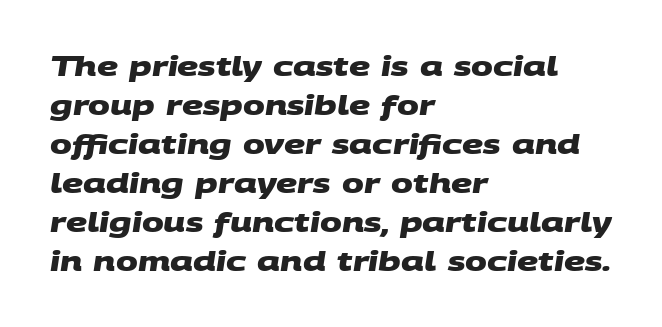
The foot of each line stays bare and open. Standard letterfit; no display-style spreading of the glyphs. Quick note: interline space is typical. If you drew a ruler down the left edge, every line would touch it.
